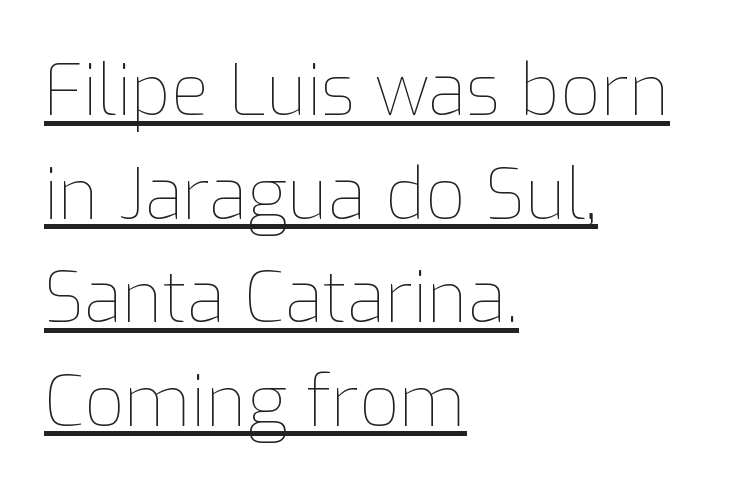
Q: Is the text bold? A: No.
Q: Is the text italic (slanted)? A: No, it is upright.
Q: Is the text underlined? A: Yes.
Q: How is the paragraph aligned? A: Left-aligned.
Q: Is the spacing between letters normal or unusually wide? A: Normal.
Q: Is the spacing between lines tight, normal or loose? A: Normal.
Q: Width (condensed, normal, or wide)? A: Normal.
Q: Stroke contrast? A: Low.
Q: x-height? A: Medium.
Q: Monospaced? A: No.
